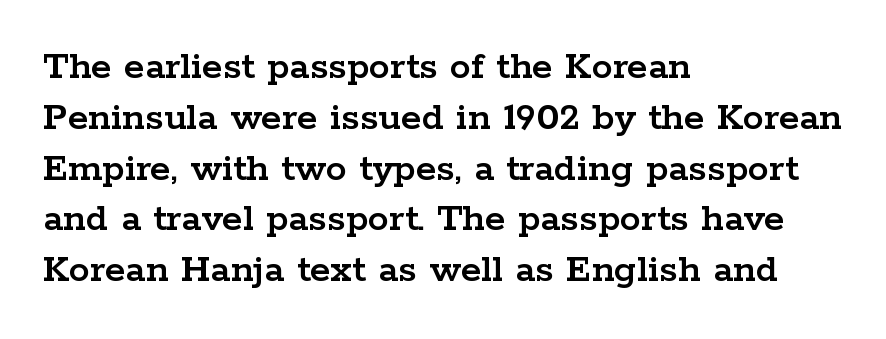
Type style note: has serifs. Do the characters align in a grid? No, the font is proportional. Observe the ordinary spacing: letters are neighbours, not strangers. Does the lettering tilt? It doesn't — this is upright. Descenders hang freely into open space.
